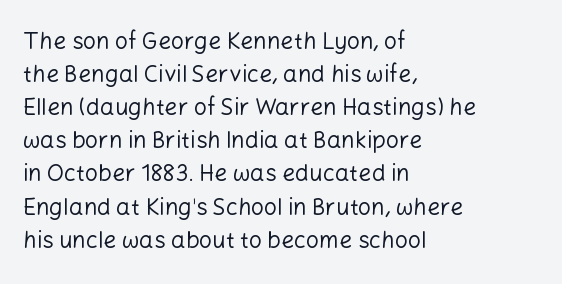
The image shows 23 px text type, upright; set left-aligned, normal line spacing (1.44x), normal letter spacing, not underlined.
